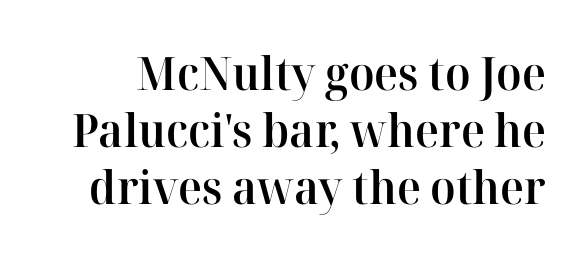
The image shows 46 px semibold serif type, upright; set line spacing 1.24x, normal letter spacing, not underlined; high stroke contrast and a medium x-height.
